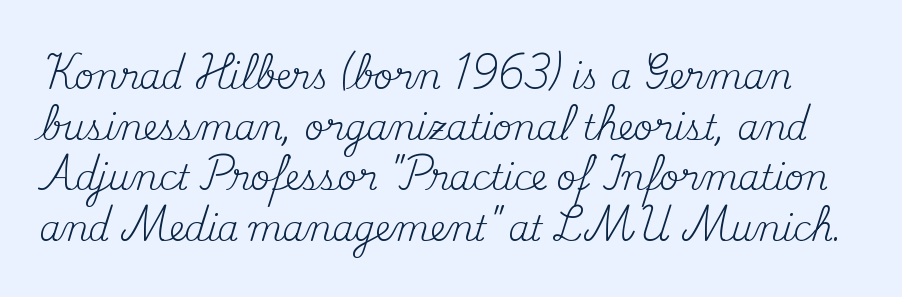
Q: Is the text bold? A: No.
Q: Is the text italic (slanted)? A: Yes.
Q: Is the typeface a serif or a sans-serif typeface? A: Serif.
Q: Is the text underlined? A: No.
Q: Is the spacing between letters normal or unusually wide? A: Normal.
Q: Is the spacing between lines tight, normal or loose? A: Normal.
Q: Width (condensed, normal, or wide)? A: Normal.
Q: Stroke contrast? A: Medium.
Q: x-height? A: Small.
Q: Monospaced? A: No.
